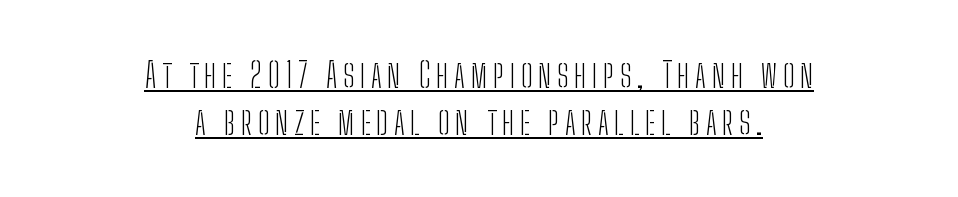
The image shows 35 px light, condensed sans-serif type, upright; set centered, normal line spacing (1.35x), underlined; low stroke contrast and a medium x-height.
